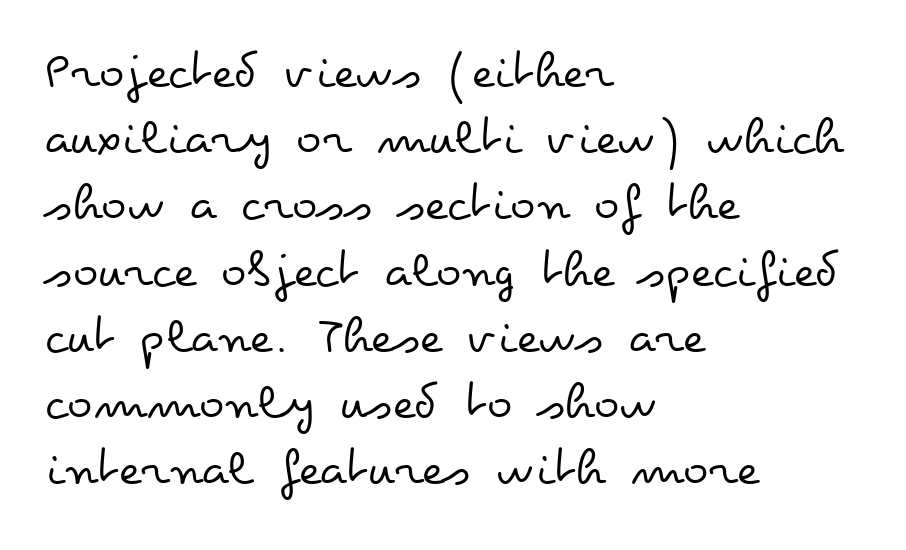
The image shows 53 px regular-weight, wide type, upright; set left-aligned, normal line spacing (1.25x), normal letter spacing, not underlined; low stroke contrast and a small x-height.
